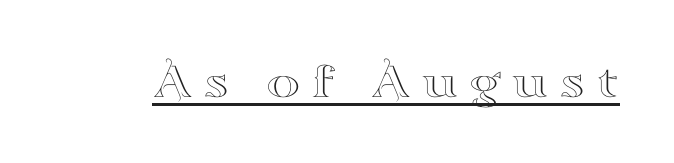
Q: Is the text italic (slanted)? A: No, it is upright.
Q: Is the typeface a serif or a sans-serif typeface? A: Serif.
Q: Is the text underlined? A: Yes.
Q: Width (condensed, normal, or wide)? A: Wide.
Q: Stroke contrast? A: High.
Q: x-height? A: Small.
Q: Monospaced? A: No.
